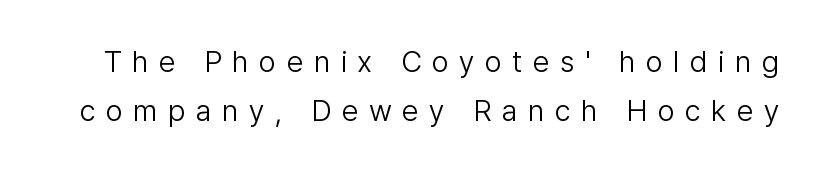
The image shows 30 px light sans-serif type, upright; set normal line spacing (1.65x), unusually wide letter spacing (+0.35 em), not underlined; low stroke contrast and a medium x-height.
